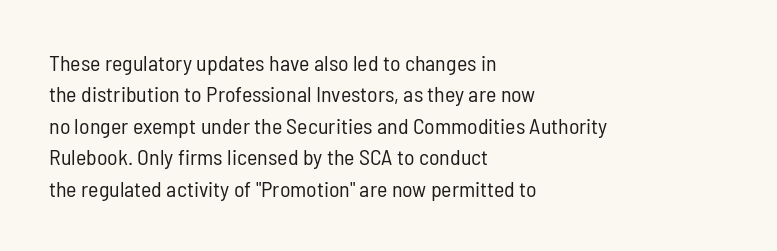
{"italic": "no", "bold": "no", "underline": "no", "align": "left", "line_spacing": "normal", "line_spacing_ratio": 1.43, "letter_spacing": "normal", "letter_spacing_em": 0.0, "glyph_px": 22}
